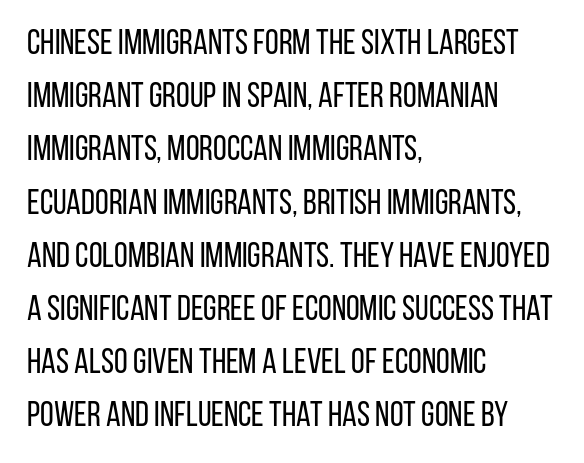
Q: Is the text bold? A: No.
Q: Is the text italic (slanted)? A: No, it is upright.
Q: Is the typeface a serif or a sans-serif typeface? A: Sans-serif.
Q: Is the text underlined? A: No.
Q: How is the paragraph aligned? A: Left-aligned.
Q: Is the spacing between letters normal or unusually wide? A: Normal.
Q: Is the spacing between lines tight, normal or loose? A: Normal.
Q: Width (condensed, normal, or wide)? A: Condensed.
Q: Stroke contrast? A: Low.
Q: x-height? A: Large.
Q: Monospaced? A: No.
